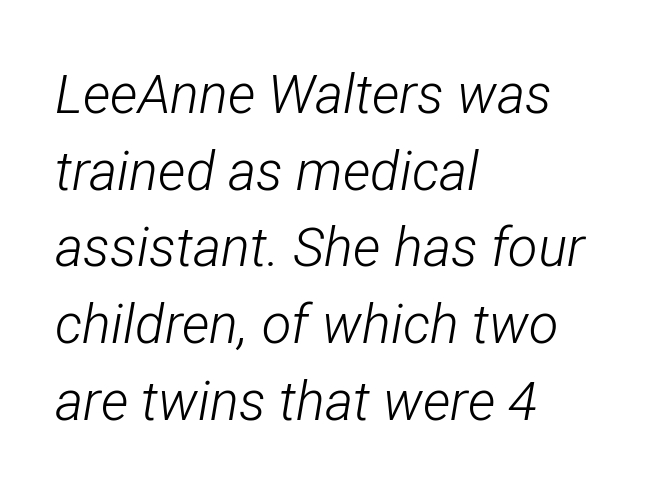
Q: Is the text bold? A: No.
Q: Is the text italic (slanted)? A: Yes, it leans right by about 12 degrees.
Q: Is the text underlined? A: No.
Q: How is the paragraph aligned? A: Left-aligned.
Q: Is the spacing between letters normal or unusually wide? A: Normal.
Q: Is the spacing between lines tight, normal or loose? A: Normal.
Q: Width (condensed, normal, or wide)? A: Condensed.
Q: Stroke contrast? A: Low.
Q: x-height? A: Medium.
Q: Monospaced? A: No.
